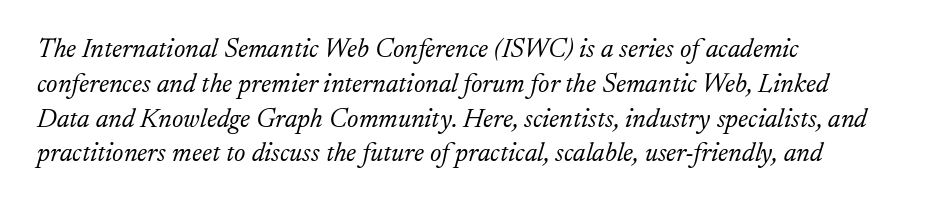
Q: Is the text bold? A: No.
Q: Is the text italic (slanted)? A: Yes, it leans right by about 17 degrees.
Q: Is the text underlined? A: No.
Q: How is the paragraph aligned? A: Left-aligned.
Q: Is the spacing between letters normal or unusually wide? A: Normal.
Q: Is the spacing between lines tight, normal or loose? A: Normal.
